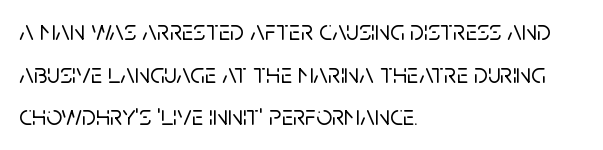
Tall strokes in this sample are plumb rather than angled. A typesetter would call this leading conventional body-copy spacing. Plain, unruled lines of type. The compositor pushed each line to the left boundary. Note the varied advance widths — an 'i' is clearly narrower than an 'm'.
